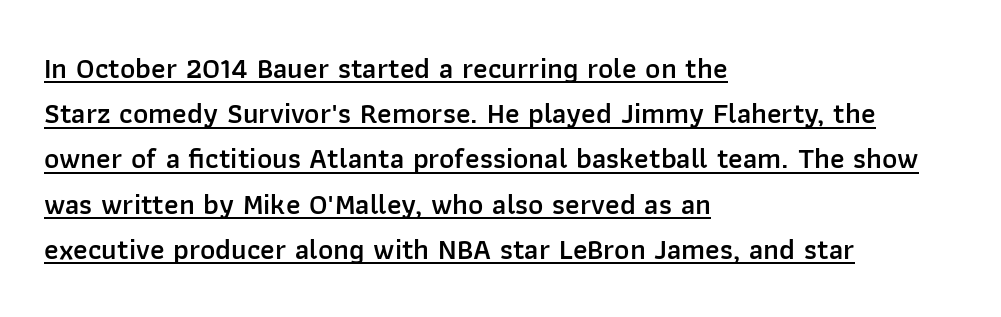
The image shows 29 px semibold sans-serif type, upright; set left-aligned, normal line spacing (1.56x), normal letter spacing, underlined; low stroke contrast and a medium x-height.
